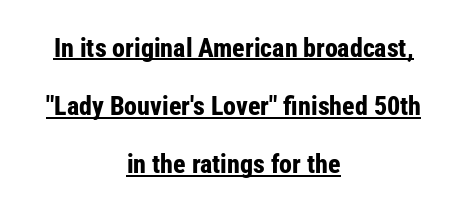
Horizontal alignment here is central, giving a formal, balanced look. The sample has been set heavy, in full bold. Every character sits straight up, as roman type does. The line texture is even and compact thanks to regular tracking.
